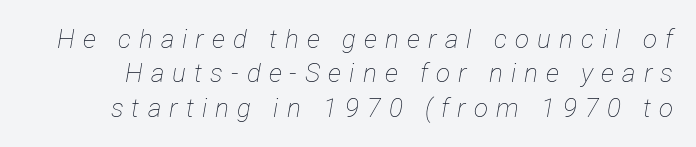
The image shows 26 px text type, italic (leaning right); set normal line spacing (1.32x), unusually wide letter spacing (+0.31 em), not underlined.
